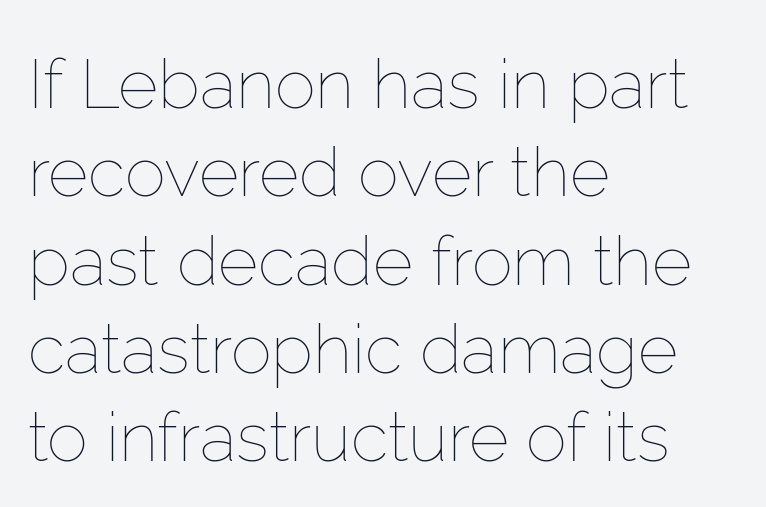
Q: Is the text bold? A: No.
Q: Is the text italic (slanted)? A: No, it is upright.
Q: Is the text underlined? A: No.
Q: How is the paragraph aligned? A: Left-aligned.
Q: Is the spacing between letters normal or unusually wide? A: Normal.
Q: Is the spacing between lines tight, normal or loose? A: Normal.
Q: Width (condensed, normal, or wide)? A: Normal.
Q: Stroke contrast? A: Low.
Q: x-height? A: Medium.
Q: Monospaced? A: No.
